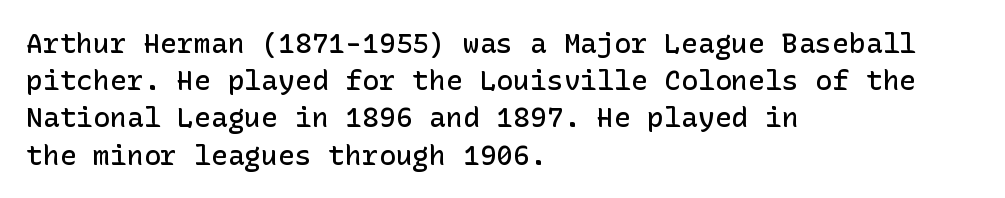
Evenly set lines give the paragraph a standard silhouette. Alignment: flush left. This is sans-serif lettering, the kind often seen on screens and signage. Strokes here are thickened, but only to semibold level. Upright lettering throughout.
